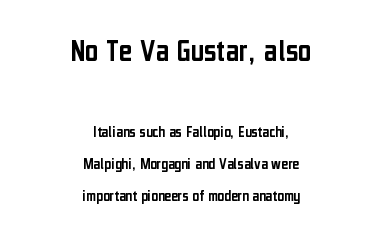
Q: Is the text italic (slanted)? A: No, it is upright.
Q: Is the typeface a serif or a sans-serif typeface? A: Sans-serif.
Q: Is the text underlined? A: No.
Q: How is the paragraph aligned? A: Centered.
Q: Is the spacing between letters normal or unusually wide? A: Normal.
Q: Is the spacing between lines tight, normal or loose? A: Loose.
Q: Which block of text is set in a larger size, the first (top) or the second (bottom)? A: The first (top) one.
Q: Width (condensed, normal, or wide)? A: Condensed.
Q: Stroke contrast? A: Low.
Q: x-height? A: Medium.
Q: Monospaced? A: No.
